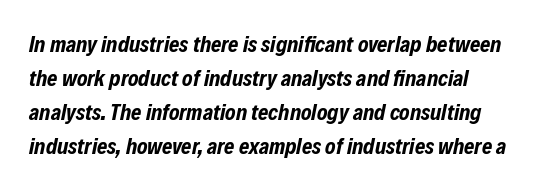
{"italic": "yes", "lean": "right", "slant_degrees": 12, "bold": "yes", "underline": "no", "line_spacing": "normal", "line_spacing_ratio": 1.54, "letter_spacing": "normal", "letter_spacing_em": 0.0, "glyph_px": 22}
